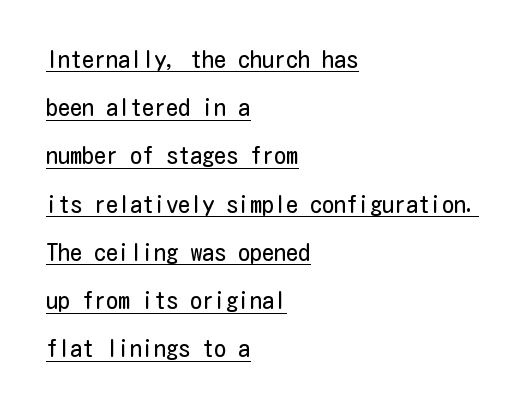
Quick note: not italic, upright. Letter spacing: default. This rendering features underlined lettering. Where is the straight margin? On the left.
